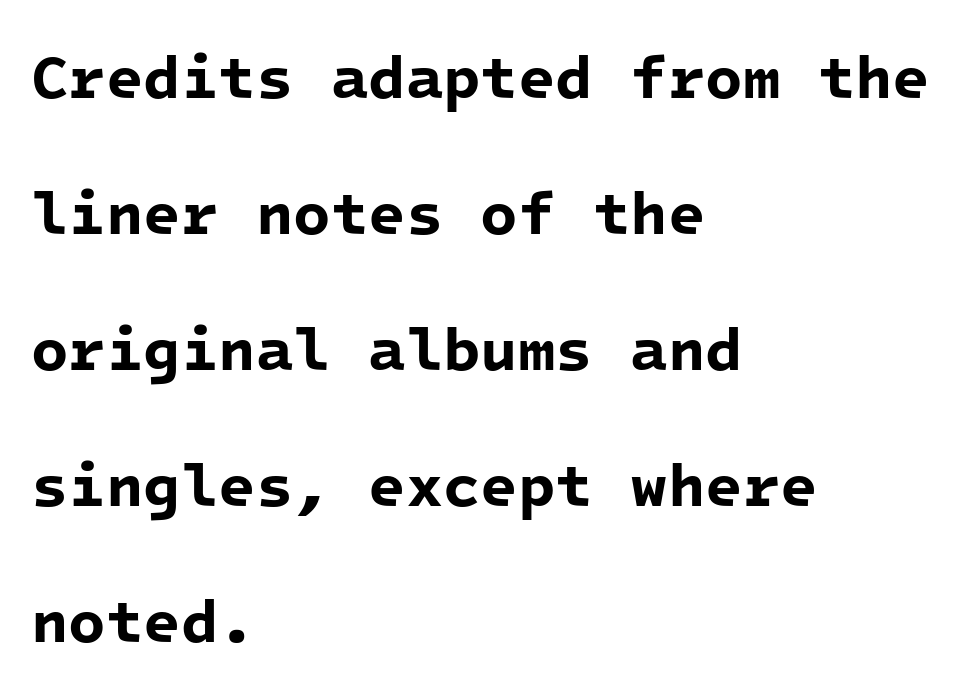
Monospaced: the letters line up in strict vertical columns. Each letter's strokes conclude bluntly, with no projecting serifs. The passage is arranged the way most books set body copy — flush left. Look at the stroke-to-counter ratio: heavy, a bold.
